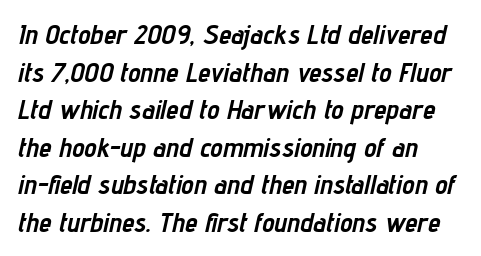
Spacing verdict: proportional, widths tailored to each character. Left-aligned paragraph, ragged on the right. A normal amount of white space separates one row of letters from the next. A typesetter would mark this as italic. Inter-character spacing is left at the font's built-in metrics.
